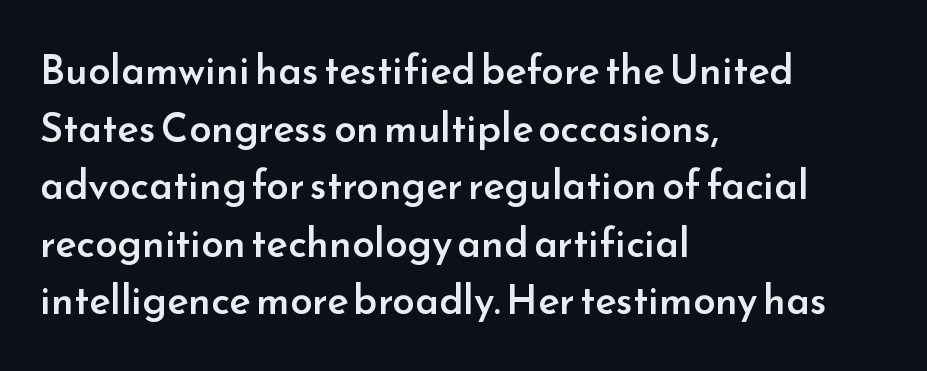
The image shows 40 px semibold sans-serif type, upright; set left-aligned, normal line spacing (1.44x), normal letter spacing, not underlined; low stroke contrast and a small x-height.
